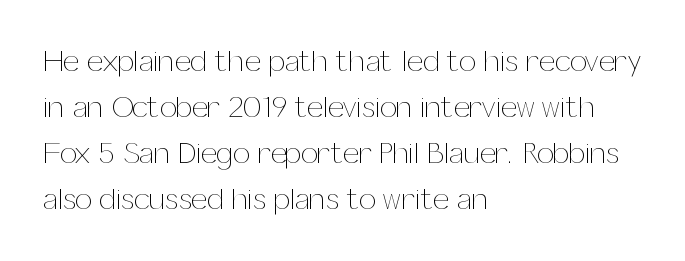
The image shows 30 px thin type, upright; set left-aligned, normal line spacing (1.53x), normal letter spacing, not underlined; medium stroke contrast and a medium x-height.
